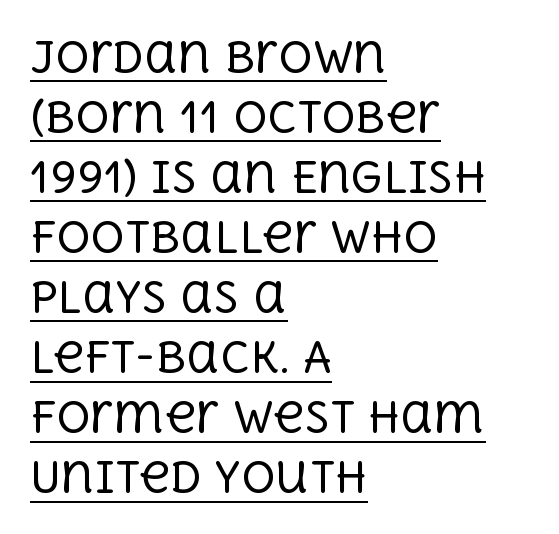
Note the varied advance widths — an 'i' is clearly narrower than an 'm'. Serif or sans? Serif — the stroke terminals have little feet. Short and long lines alike share a common starting point at left. Whoever set this chose a conventional vertical rhythm. Decoration check: the copy is underlined. Stem width sits at or under what a default text font uses.
